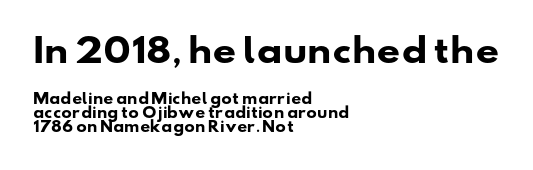
{"serif": "no", "bold": "yes", "weight": "heavy", "width": "wide", "stroke_contrast": "low", "x_height": "small", "monospaced": "no", "underline": "no", "align": "left", "line_spacing": "tight", "line_spacing_ratio": 0.97, "letter_spacing": "normal", "letter_spacing_em": 0.0, "larger_block": "first", "size_ratio": 2.36, "glyph_px": 33}
